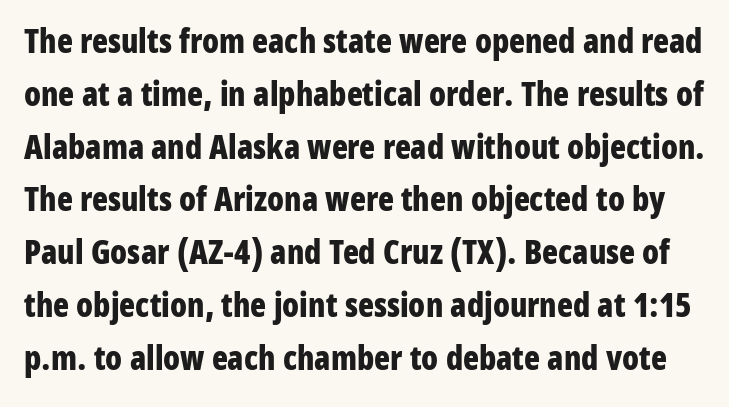
The image shows 33 px bold, condensed sans-serif type, upright; set normal line spacing (1.6x), normal letter spacing, not underlined; low stroke contrast and a medium x-height.
